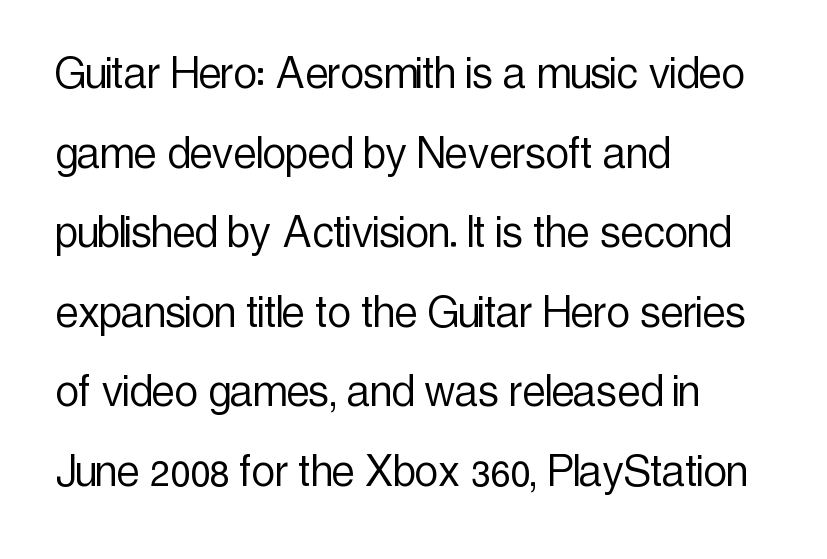
The image shows 52 px light, condensed sans-serif type, upright; set left-aligned, normal line spacing (1.53x), normal letter spacing, not underlined; a medium x-height.
